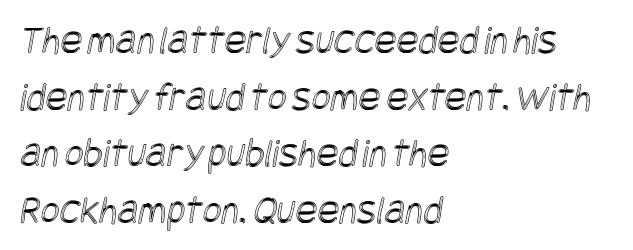
The image shows 41 px condensed type; set left-aligned, normal line spacing (1.38x), normal letter spacing, not underlined; a large x-height.
